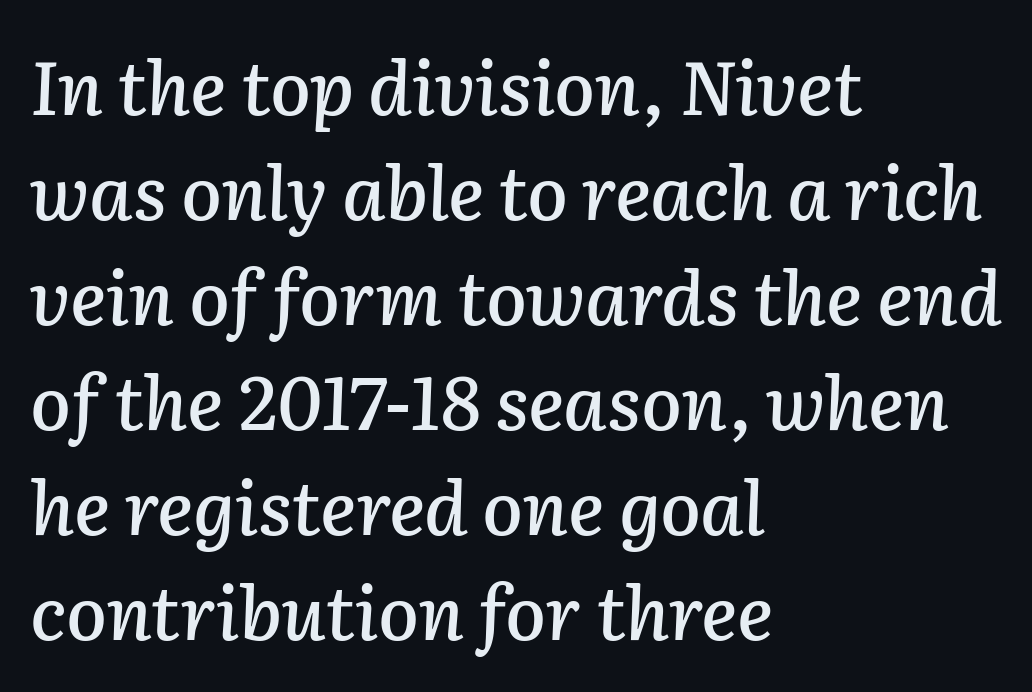
Would a proofreader flag this as italicized? Yes. Each row of text sits above clean, open space. Does extra space separate the letters? No, they use regular spacing. The letters advance in unequal steps, a hallmark of proportional type. Notice how descenders clear the ascenders below comfortably — that's standard leading.
